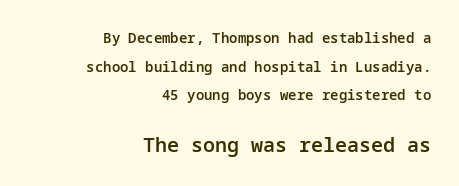
One glance says open: line gaps are wider than usual. How are the letters spaced? Ordinarily, with no added tracking. Bigger letters appear in the bottom chunk; the top chunk is reduced. Rule under the text: the space is simply empty. Ordinary non-slanted type is in use.
